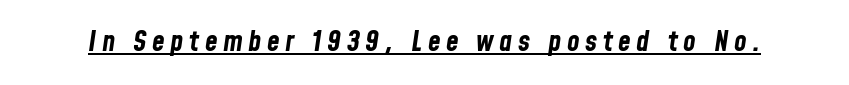
{"italic": "yes", "lean": "right", "slant_degrees": 8, "bold": "yes", "weight": "bold", "width": "condensed", "stroke_contrast": "low", "x_height": "medium", "monospaced": "no", "underline": "yes", "glyph_px": 29}
